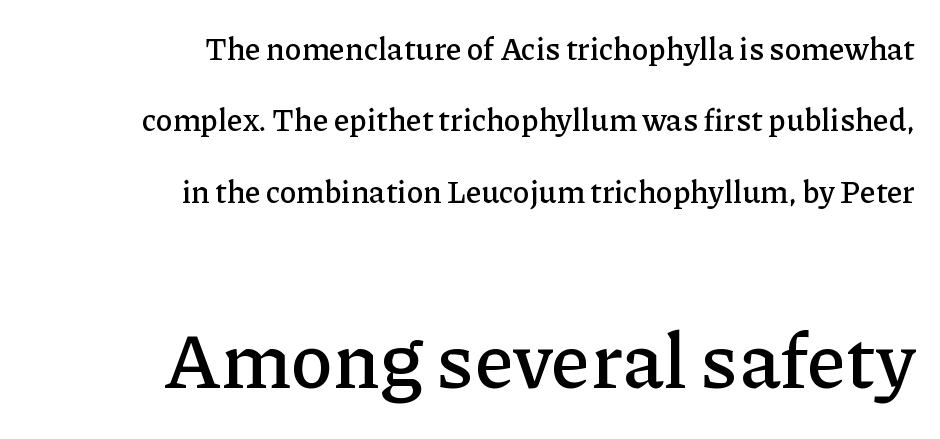
The passage shown is typed in a proportional face where columns would drift. The tracking reads as untouched default to a designer's eye. Size hierarchy here favors the trailing block over the leading one. Rows of type keep a wide berth in the vertical direction. Unlike a clean sans, this face finishes its strokes with serifs. Compared with a flush-left layout, this one pins lines to the opposite, right side.
